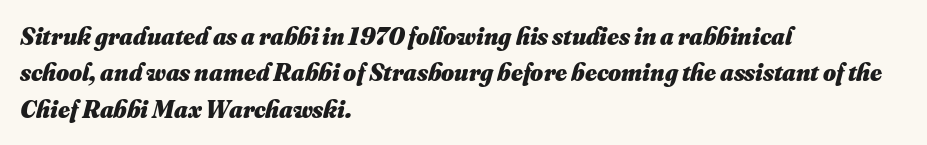
{"bold": "yes", "underline": "no", "align": "left", "line_spacing": "normal", "line_spacing_ratio": 1.46, "letter_spacing": "normal", "letter_spacing_em": 0.0, "glyph_px": 25}
